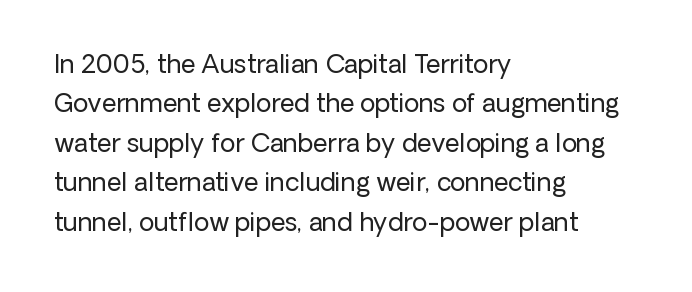
This block has exactly the height ordinary leading produces. Heft: none added — not bold. The face used here is rendered with its standard letterfit. Horizontally, the lines are justified to the leading edge only.
